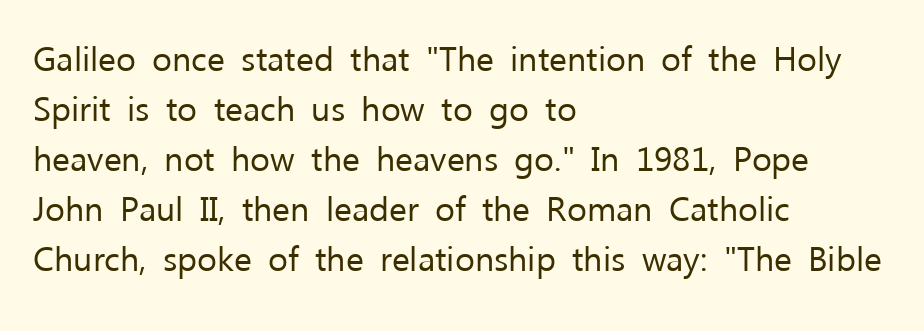
Q: Is the text bold? A: No.
Q: Is the text italic (slanted)? A: No, it is upright.
Q: Is the typeface a serif or a sans-serif typeface? A: Sans-serif.
Q: Is the text underlined? A: No.
Q: How is the paragraph aligned? A: Left-aligned.
Q: Is the spacing between letters normal or unusually wide? A: Normal.
Q: Is the spacing between lines tight, normal or loose? A: Normal.
Q: Width (condensed, normal, or wide)? A: Normal.
Q: Stroke contrast? A: Low.
Q: x-height? A: Medium.
Q: Monospaced? A: No.
